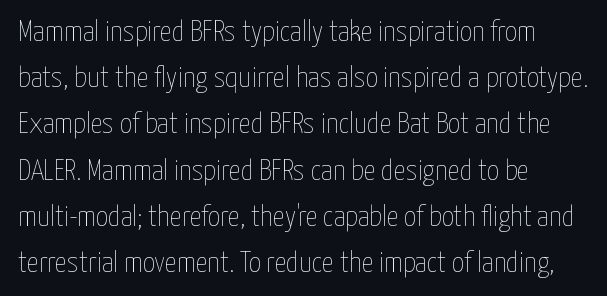
Regarding leading, the lines here are spaced in the standard way. Here the glyphs are tracked normally, forming tight word shapes. Beneath every word, the page is bare. Looks like regular typesetting: each glyph gets only the width it needs. No letter is thick-stroked: the sample isn't bold. Is there any slant? The stems are plumb.
